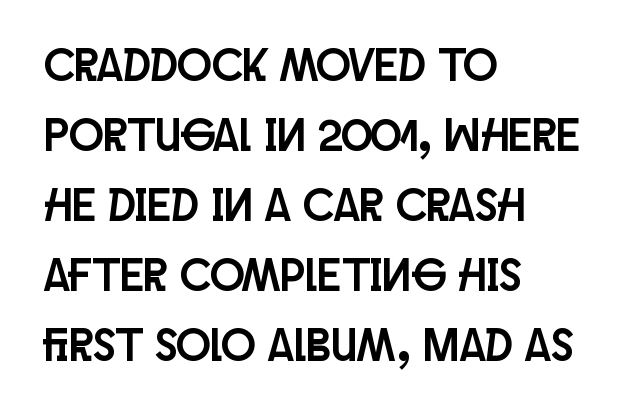
The image shows 46 px condensed sans-serif type, upright; set left-aligned, normal line spacing (1.52x), normal letter spacing, not underlined; low stroke contrast and a large x-height.
